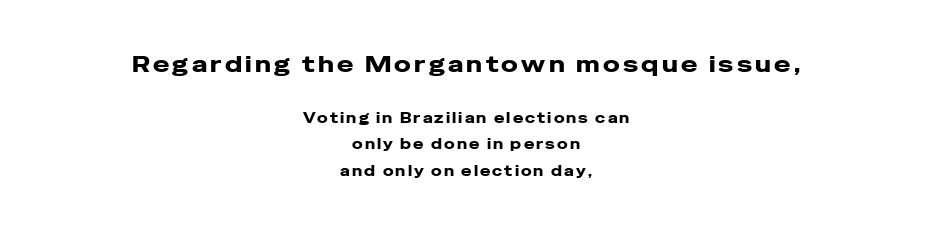
Q: Is the text italic (slanted)? A: No, it is upright.
Q: Is the text underlined? A: No.
Q: How is the paragraph aligned? A: Centered.
Q: Which block of text is set in a larger size, the first (top) or the second (bottom)? A: The first (top) one.
